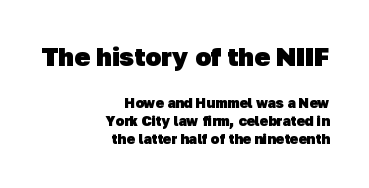
{"bold": "yes", "underline": "no", "align": "right", "line_spacing": "normal", "line_spacing_ratio": 1.28, "letter_spacing": "normal", "letter_spacing_em": 0.0, "larger_block": "first", "size_ratio": 1.86, "glyph_px": 26}
